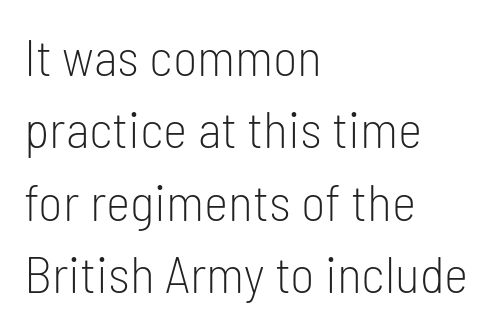
The leading is moderate, giving the passage an even texture. Caption: multi-line text, flush left, ragged right. Quick note: underline off. This sample uses an upright cut, with every glyph sitting square on the baseline. Weight: not bold — regular or lighter.
